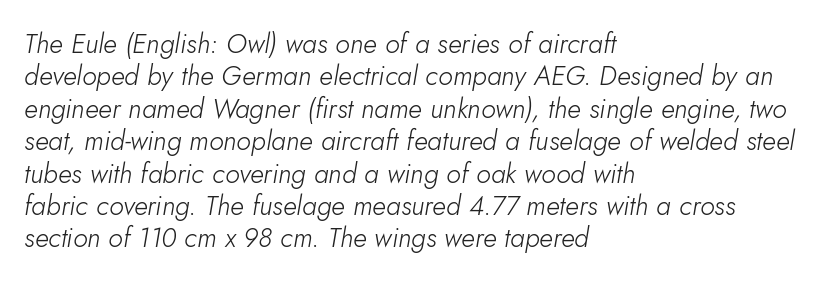
The image shows 27 px text type, italic (leaning right); set left-aligned, line spacing 1.2x, normal letter spacing, not underlined.
